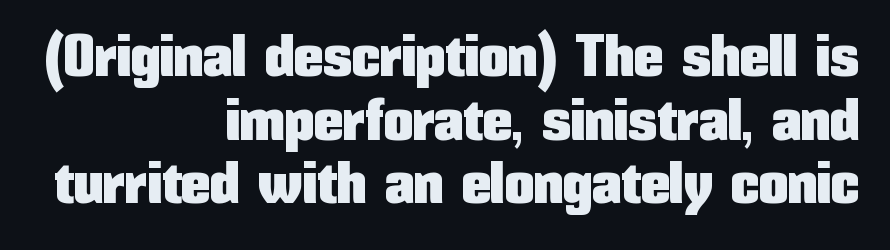
Q: Is the text italic (slanted)? A: No, it is upright.
Q: Is the typeface a serif or a sans-serif typeface? A: Sans-serif.
Q: Is the text underlined? A: No.
Q: How is the paragraph aligned? A: Right-aligned.
Q: Is the spacing between letters normal or unusually wide? A: Normal.
Q: Is the spacing between lines tight, normal or loose? A: Tight.
Q: Width (condensed, normal, or wide)? A: Condensed.
Q: Stroke contrast? A: Low.
Q: x-height? A: Medium.
Q: Monospaced? A: No.
